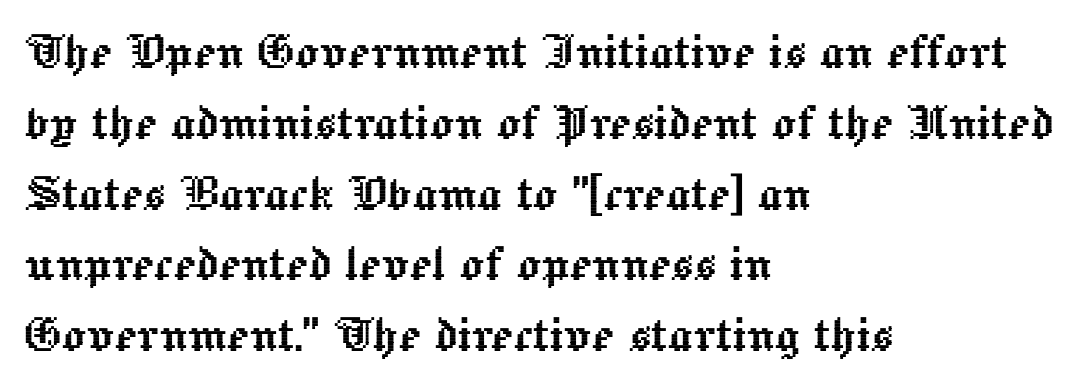
The passage is arranged the way most books set body copy — flush left. Any mark beneath the type? The region is blank. The passage shown is typed in a proportional face where columns would drift. The horizontal fit of the characters is conventional and even.
